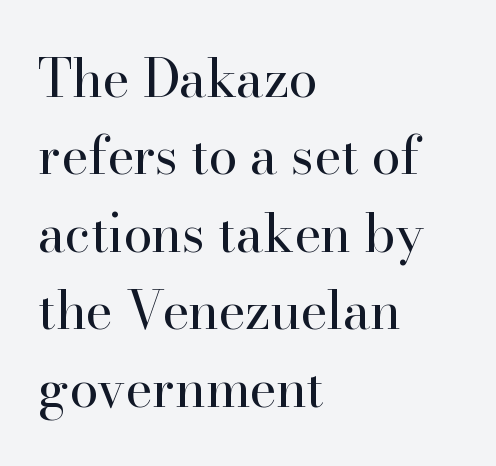
{"serif": "yes", "italic": "no", "bold": "no", "weight": "regular", "width": "normal", "stroke_contrast": "high", "x_height": "small", "monospaced": "no", "underline": "no", "align": "left", "line_spacing": "normal", "line_spacing_ratio": 1.49, "letter_spacing": "normal", "letter_spacing_em": 0.0, "glyph_px": 52}
